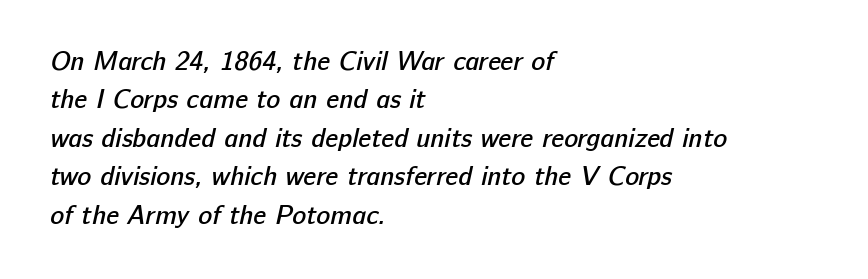
Q: Is the text bold? A: Semi-bold.
Q: Is the text underlined? A: No.
Q: How is the paragraph aligned? A: Left-aligned.
Q: Is the spacing between letters normal or unusually wide? A: Normal.
Q: Is the spacing between lines tight, normal or loose? A: Normal.
